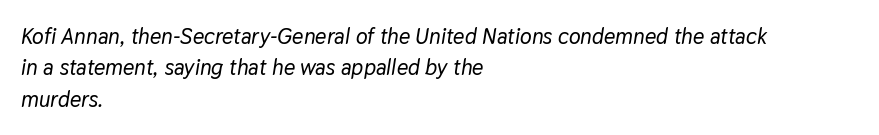
Q: Is the text italic (slanted)? A: Yes, it leans right by about 9 degrees.
Q: Is the text underlined? A: No.
Q: How is the paragraph aligned? A: Left-aligned.
Q: Is the spacing between letters normal or unusually wide? A: Normal.
Q: Is the spacing between lines tight, normal or loose? A: Normal.
